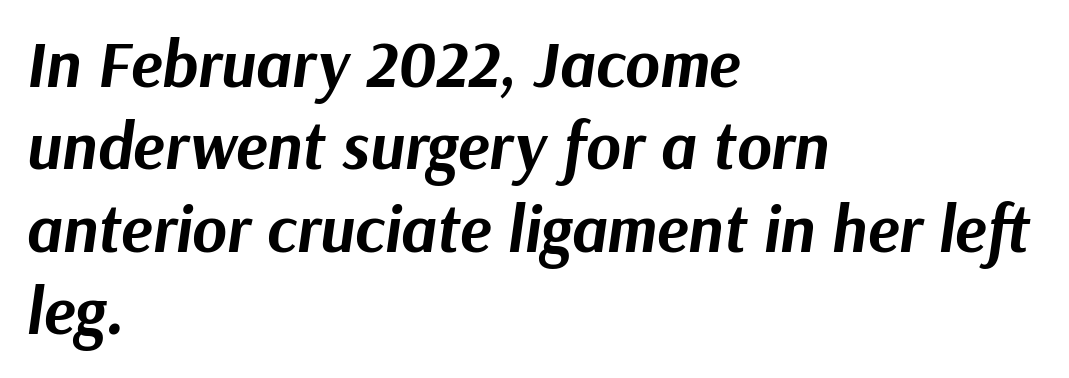
{"italic": "yes", "lean": "right", "slant_degrees": 9, "bold": "yes", "weight": "bold", "width": "normal", "stroke_contrast": "medium", "x_height": "medium", "monospaced": "no", "underline": "no", "align": "left", "line_spacing": "normal", "line_spacing_ratio": 1.25, "letter_spacing": "normal", "letter_spacing_em": 0.0, "glyph_px": 66}
